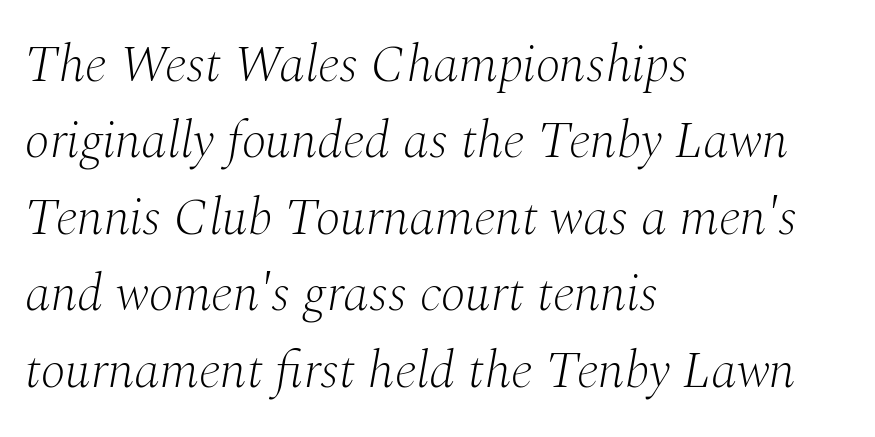
Q: Is the text bold? A: No.
Q: Is the text italic (slanted)? A: Yes, it leans right by about 10 degrees.
Q: Is the typeface a serif or a sans-serif typeface? A: Serif.
Q: Is the text underlined? A: No.
Q: How is the paragraph aligned? A: Left-aligned.
Q: Is the spacing between letters normal or unusually wide? A: Normal.
Q: Is the spacing between lines tight, normal or loose? A: Normal.
Q: Width (condensed, normal, or wide)? A: Normal.
Q: Stroke contrast? A: Medium.
Q: x-height? A: Medium.
Q: Monospaced? A: No.
